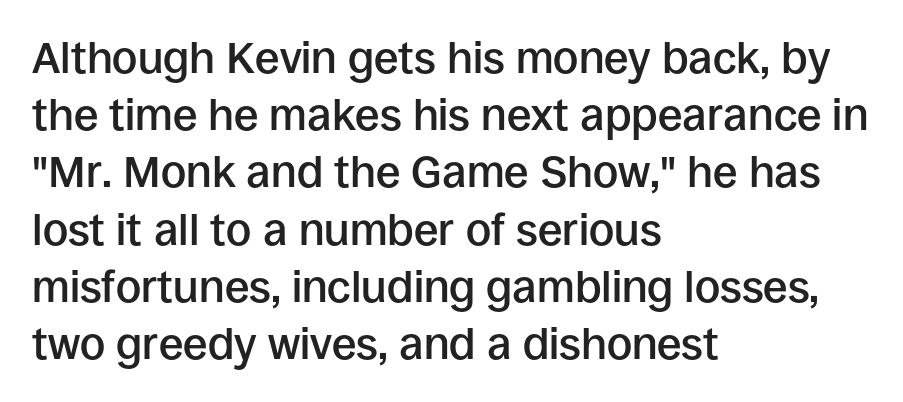
The image shows 44 px semibold sans-serif type, upright; set left-aligned, normal line spacing (1.3x), normal letter spacing, not underlined; low stroke contrast and a large x-height.
